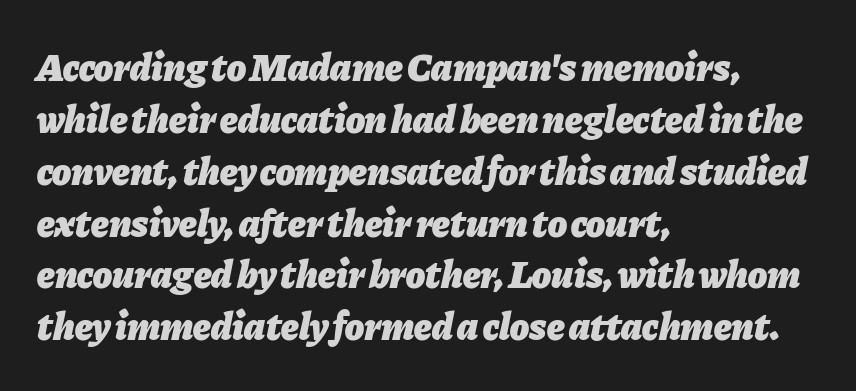
These lines are set flush left with a ragged right edge. How are the letters spaced? Ordinarily, with no added tracking. Regular leading. The space directly below the letters is spotless. Each letter keeps its own natural width here, so spacing adapts to shape. The text carries the slant typical of an italic or oblique font.
